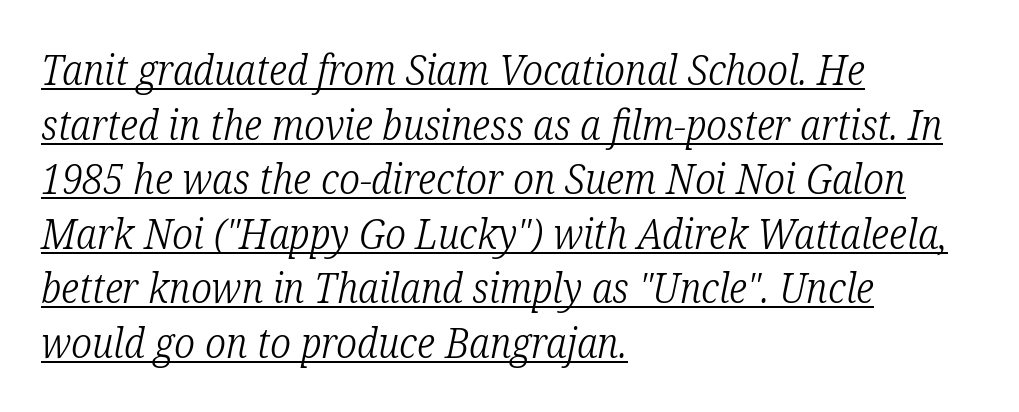
The image shows 41 px light, condensed serif type, italic (leaning right); set left-aligned, normal line spacing (1.33x), normal letter spacing, underlined; low stroke contrast and a medium x-height.
